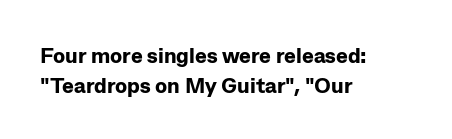
Q: Is the text bold? A: Yes.
Q: Is the text italic (slanted)? A: No, it is upright.
Q: Is the text underlined? A: No.
Q: How is the paragraph aligned? A: Left-aligned.
Q: Is the spacing between letters normal or unusually wide? A: Normal.
Q: Is the spacing between lines tight, normal or loose? A: Normal.
